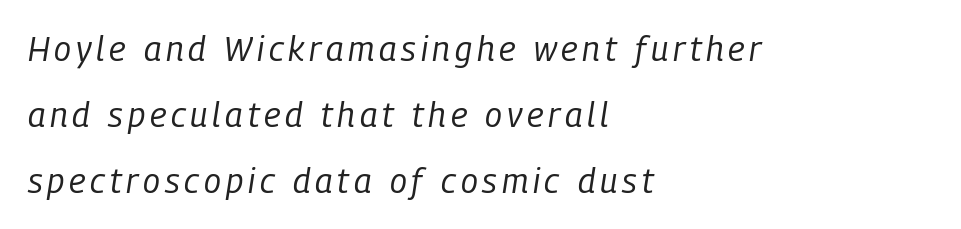
The image shows 34 px regular-weight, condensed type, italic (leaning right); set left-aligned, loose line spacing (1.94x), not underlined; low stroke contrast and a medium x-height.
